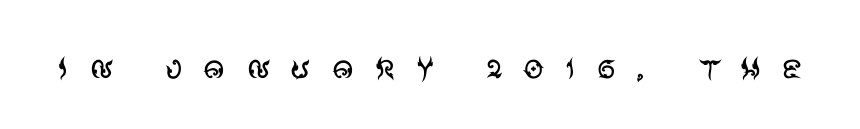
{"serif": "no", "italic": "no", "bold": "no", "weight": "regular", "width": "normal", "stroke_contrast": "medium", "x_height": "large", "monospaced": "no", "underline": "no", "letter_spacing": "wide", "letter_spacing_em": 0.47, "glyph_px": 42}
